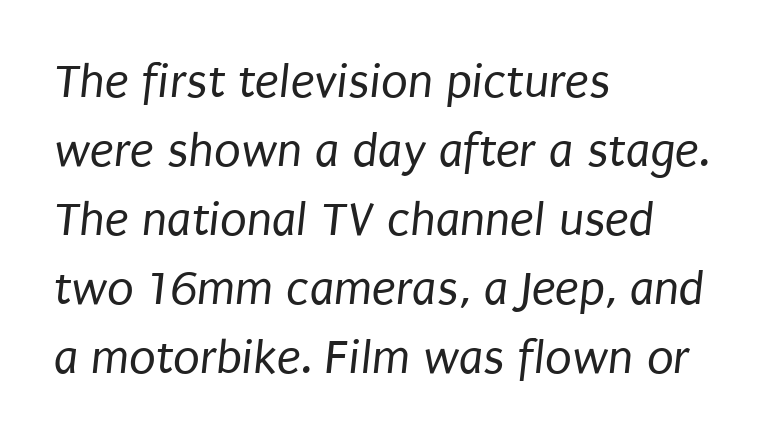
{"serif": "no", "bold": "no", "weight": "regular", "width": "condensed", "stroke_contrast": "low", "x_height": "large", "monospaced": "no", "underline": "no", "align": "left", "line_spacing": "normal", "line_spacing_ratio": 1.41, "letter_spacing": "normal", "letter_spacing_em": 0.0, "glyph_px": 49}
